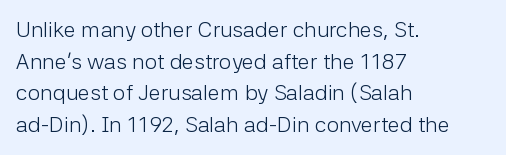
Q: Is the text bold? A: No.
Q: Is the text italic (slanted)? A: No, it is upright.
Q: Is the text underlined? A: No.
Q: How is the paragraph aligned? A: Left-aligned.
Q: Is the spacing between letters normal or unusually wide? A: Normal.
Q: Is the spacing between lines tight, normal or loose? A: Normal.
